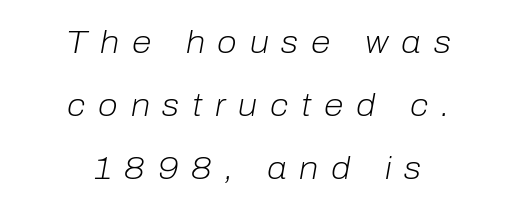
Characters follow at a spacing far wider than the type designer built in. Beneath every word, the page is bare. A typesetter would call this proportional, since set widths differ per character. The typesetter chose a symmetrical, centered arrangement here. Posture: slanted. Summary of vertical rhythm: relaxed, with wide interline spacing.
